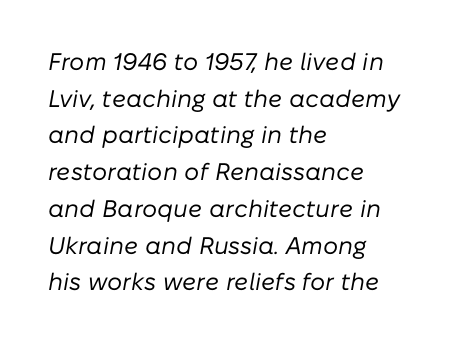
The image shows 24 px text type, italic (leaning right); set left-aligned, normal line spacing (1.53x), normal letter spacing, not underlined.
